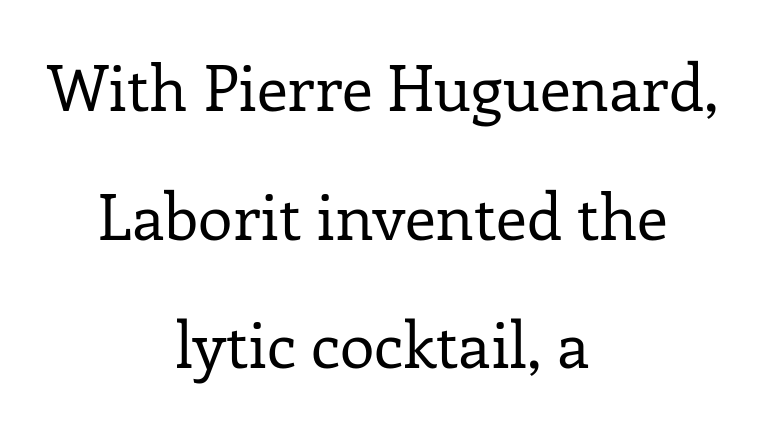
Q: Is the text bold? A: No.
Q: Is the text italic (slanted)? A: No, it is upright.
Q: Is the typeface a serif or a sans-serif typeface? A: Serif.
Q: Is the text underlined? A: No.
Q: How is the paragraph aligned? A: Centered.
Q: Is the spacing between letters normal or unusually wide? A: Normal.
Q: Is the spacing between lines tight, normal or loose? A: Loose.
Q: Width (condensed, normal, or wide)? A: Normal.
Q: Stroke contrast? A: Low.
Q: x-height? A: Medium.
Q: Monospaced? A: No.
